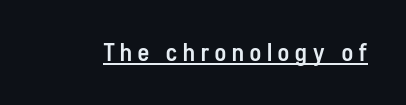
Decoration check: the copy is underlined. The specimen reads as upright at a glance. Stroke thickness is moderately raised; the sample reads as semibold. Look at the tracking — it's clearly loosened, letters drifting apart.
